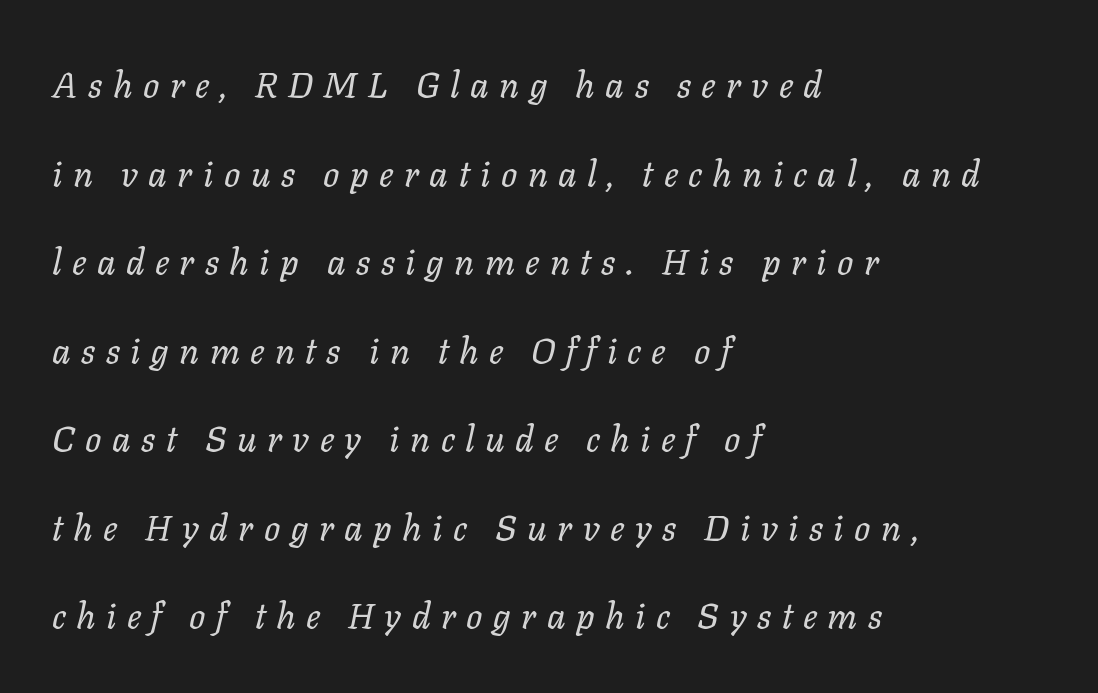
The image shows 36 px regular-weight type, italic (leaning right); set left-aligned, loose line spacing (2.46x), unusually wide letter spacing (+0.29 em), not underlined; low stroke contrast and a medium x-height.
